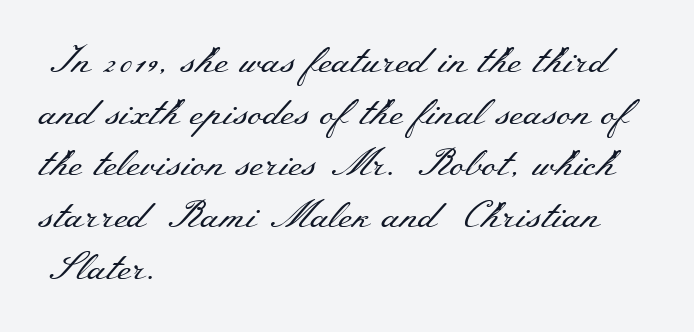
No extra ink here — the face is not bold. The characters display serif detailing at their extremities. Characters follow at the spacing the type designer built in. The vertical gap from one line to the next is medium.
